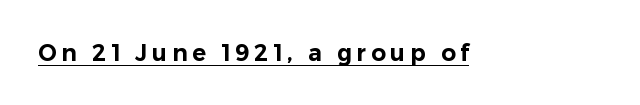
The image shows 23 px text type, upright; set unusually wide letter spacing (+0.21 em), underlined.
